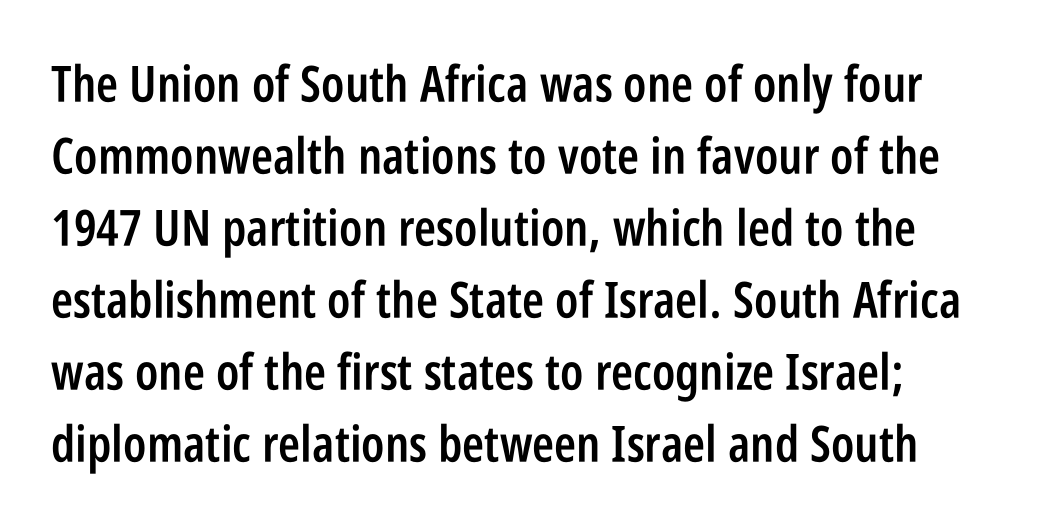
The image shows 50 px semibold, condensed sans-serif type, upright; set left-aligned, normal line spacing (1.44x), normal letter spacing, not underlined; low stroke contrast and a large x-height.
